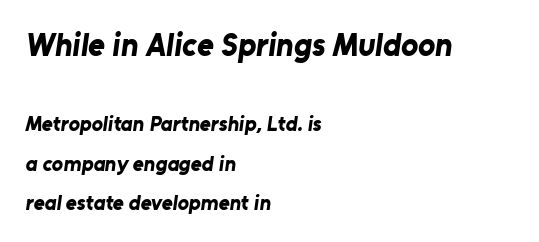
{"serif": "no", "bold": "yes", "weight": "bold", "width": "normal", "stroke_contrast": "low", "x_height": "medium", "monospaced": "no", "underline": "no", "align": "left", "line_spacing_ratio": 1.89, "letter_spacing": "normal", "letter_spacing_em": 0.0, "larger_block": "first", "size_ratio": 1.52, "glyph_px": 32}
